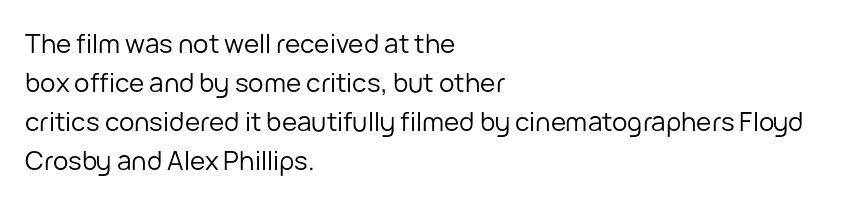
Each new line begins a customary step beneath the previous one. Students, note that the glyphs here touch the page at normal intervals. Letters rest on an invisible, unmarked baseline. Posture: upright roman.
